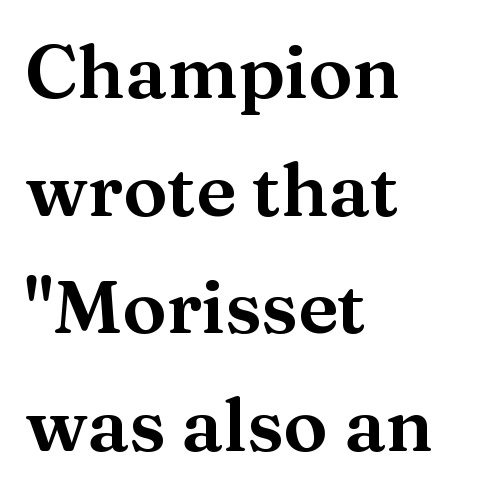
The image shows 74 px wide serif type, upright; set left-aligned, normal line spacing (1.59x), normal letter spacing, not underlined; medium stroke contrast and a medium x-height.
